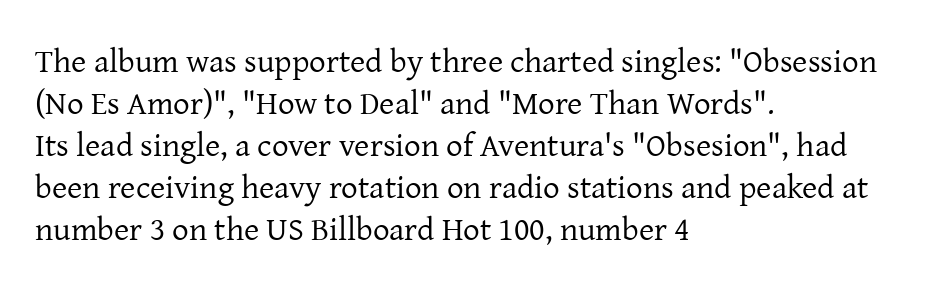
The image shows 33 px regular-weight serif type, upright; set left-aligned, normal line spacing (1.27x), normal letter spacing, not underlined; low stroke contrast and a medium x-height.
